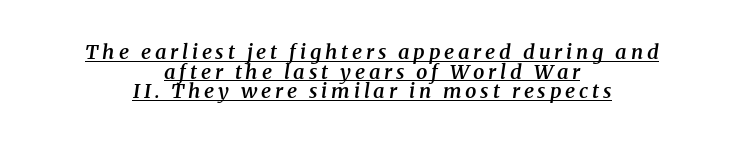
Q: Is the text bold? A: Semi-bold.
Q: Is the text italic (slanted)? A: Yes, it leans right by about 8 degrees.
Q: Is the text underlined? A: Yes.
Q: How is the paragraph aligned? A: Centered.
Q: Is the spacing between lines tight, normal or loose? A: Tight.
